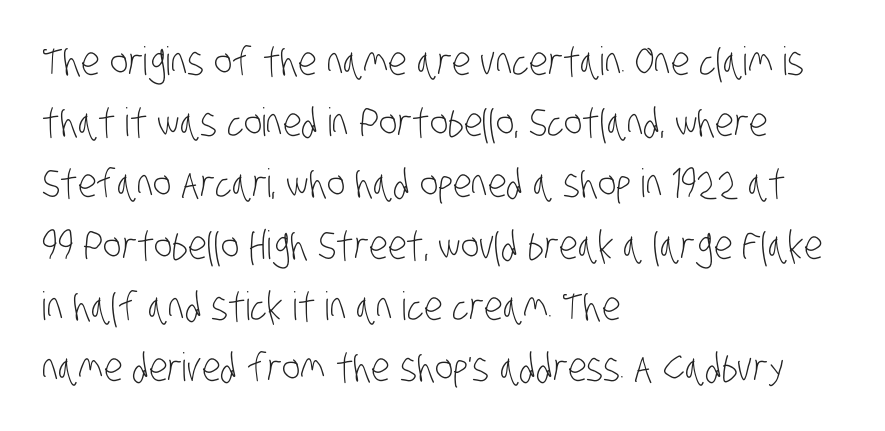
The paragraph shown leans on its left margin. This block has exactly the height ordinary leading produces. Is the type heavy? It reads as light-to-regular instead. These lines keep a tight, regular rhythm from letter to letter. Nothing sits at the stroke ends, so this counts as sans-serif.
